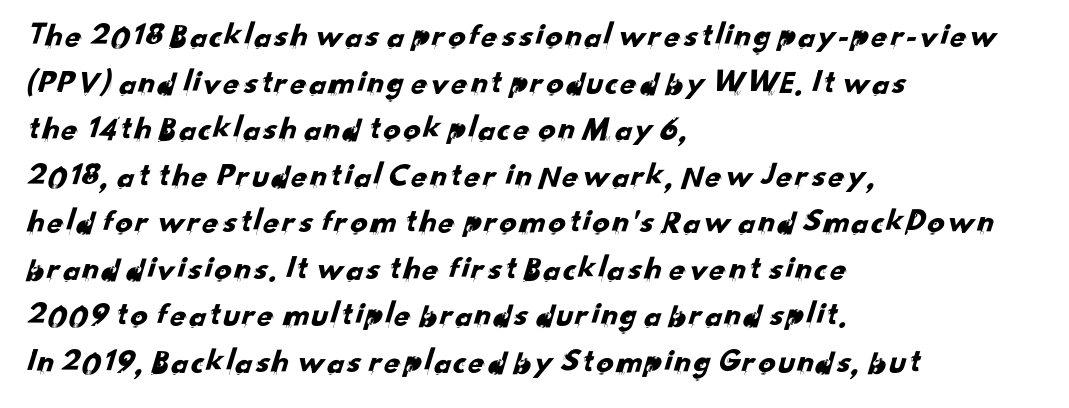
Honestly, the row spacing looks completely unremarkable. The rendering uses natural spacing where letterforms have individual widths. The rendering anchors every line to the left-hand side. Type without underlining. Letterform terminals end flat and unadorned throughout the passage. The gaps between neighbouring characters are ordinary and unremarkable.
